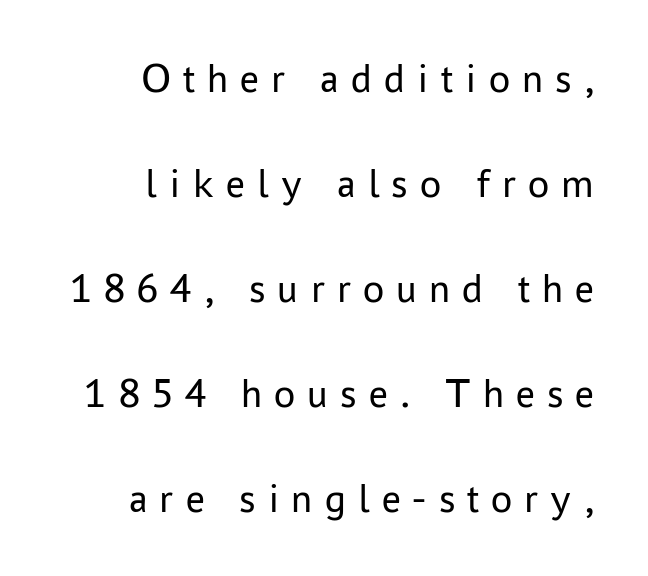
Q: Is the text bold? A: No.
Q: Is the text italic (slanted)? A: No, it is upright.
Q: Is the typeface a serif or a sans-serif typeface? A: Sans-serif.
Q: Is the text underlined? A: No.
Q: How is the paragraph aligned? A: Right-aligned.
Q: Is the spacing between letters normal or unusually wide? A: Unusually wide.
Q: Is the spacing between lines tight, normal or loose? A: Loose.
Q: Width (condensed, normal, or wide)? A: Normal.
Q: Stroke contrast? A: Low.
Q: x-height? A: Medium.
Q: Monospaced? A: No.
